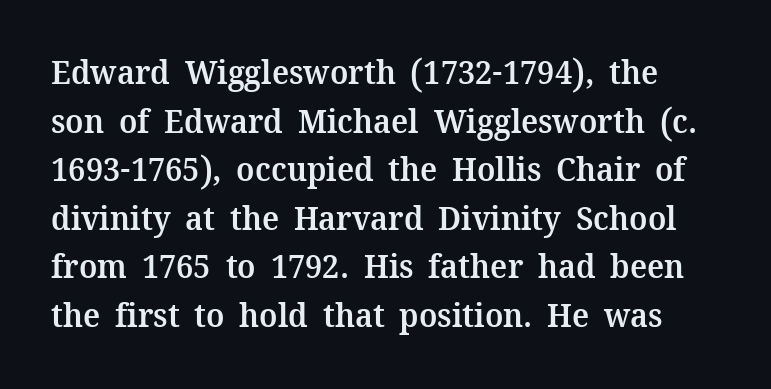
Regular leading. Character widths vary here, with narrow letters taking less room than wide ones. I'd call this a serif setting — the letters wear small feet. Observe the ordinary spacing: letters are neighbours, not strangers.
